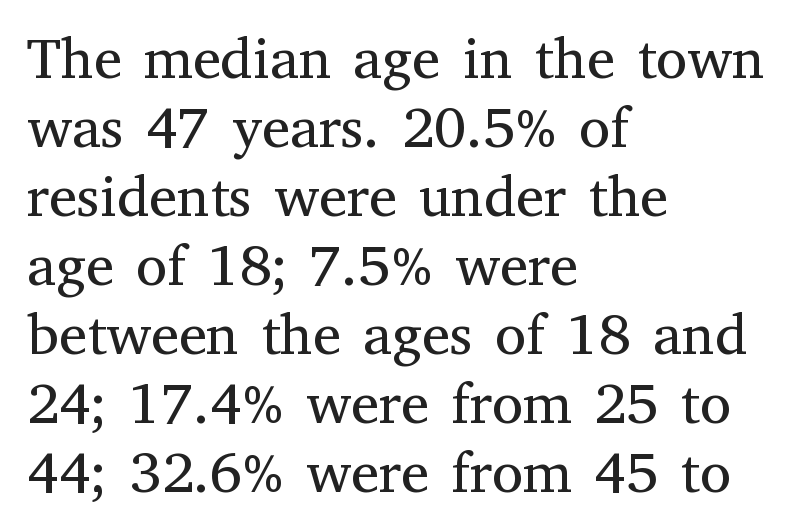
The image shows 57 px regular-weight serif type, upright; set left-aligned, line spacing 1.21x, normal letter spacing, not underlined; medium stroke contrast and a medium x-height.
